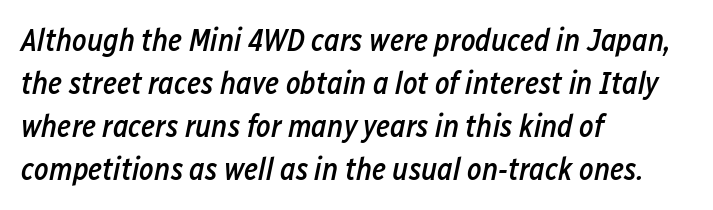
{"italic": "yes", "lean": "right", "slant_degrees": 12, "bold": "semi", "weight": "semibold", "width": "condensed", "stroke_contrast": "low", "x_height": "medium", "monospaced": "no", "underline": "no", "align": "left", "line_spacing": "normal", "line_spacing_ratio": 1.39, "letter_spacing": "normal", "letter_spacing_em": 0.0, "glyph_px": 31}
